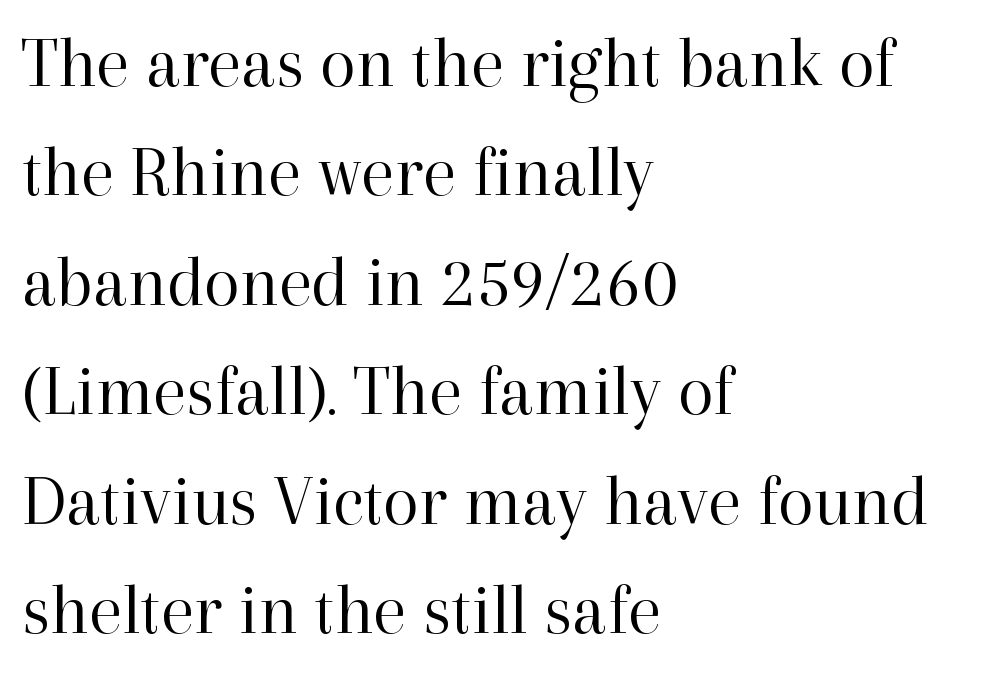
The image shows 73 px regular-weight serif type, upright; set left-aligned, normal line spacing (1.5x), normal letter spacing, not underlined; high stroke contrast and a medium x-height.
